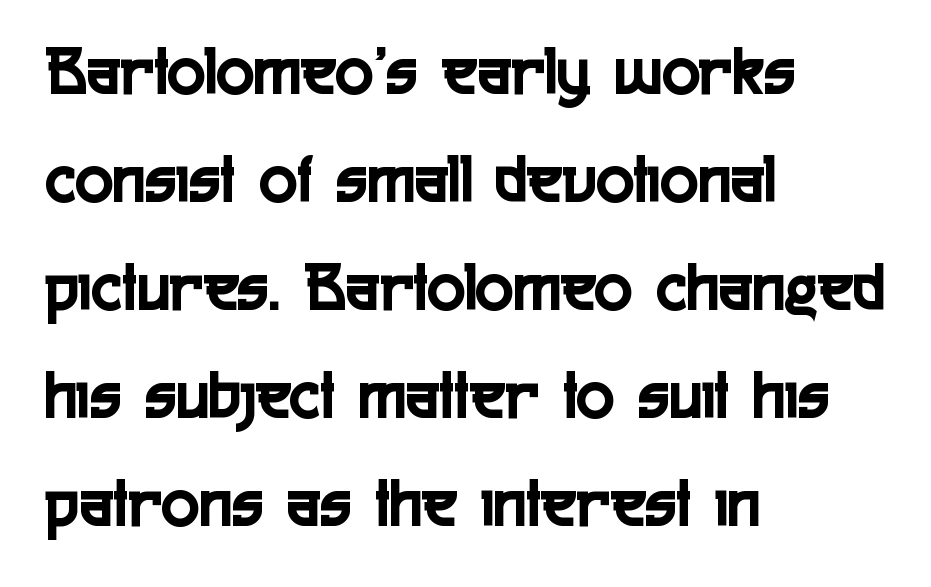
{"serif": "no", "italic": "no", "width": "condensed", "x_height": "medium", "monospaced": "no", "underline": "no", "align": "left", "line_spacing": "normal", "line_spacing_ratio": 1.52, "letter_spacing": "normal", "letter_spacing_em": 0.0, "glyph_px": 71}
